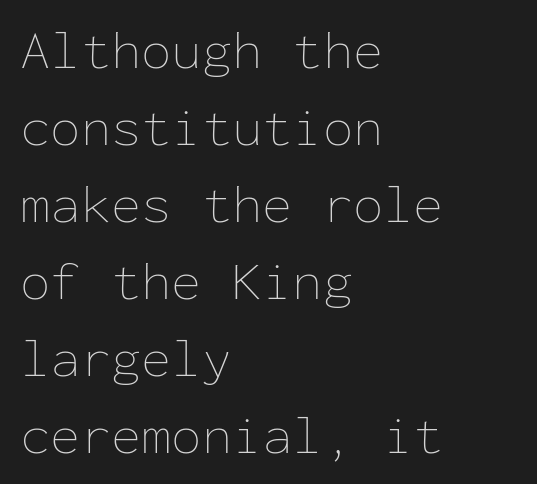
Upright lettering throughout. The rendering anchors every line to the left-hand side. The rows are spaced the way most documents space them. Counters stay open thanks to moderate or lighter strokes.
